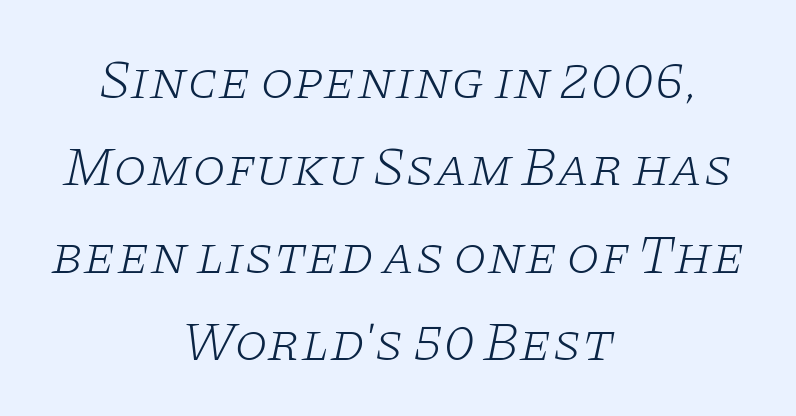
In terms of letterform style, serifs are clearly present. No word sits above an underline. The letterforms sit at book weight or below. Alignment: centered.
